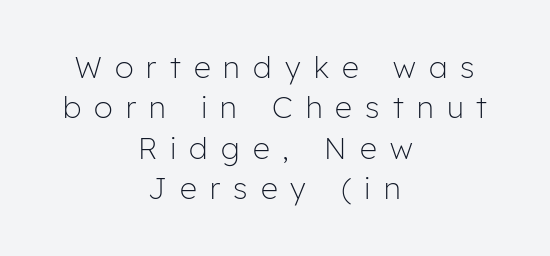
The cut favours lightness, reaching ordinary text weight at its darkest. Evenly set lines give the paragraph a standard silhouette. In terms of posture, this sample is upright. The typesetter chose a symmetrical, centered arrangement here. What kind of face is this? One without serifs — a sans. The baseline area is clear.
